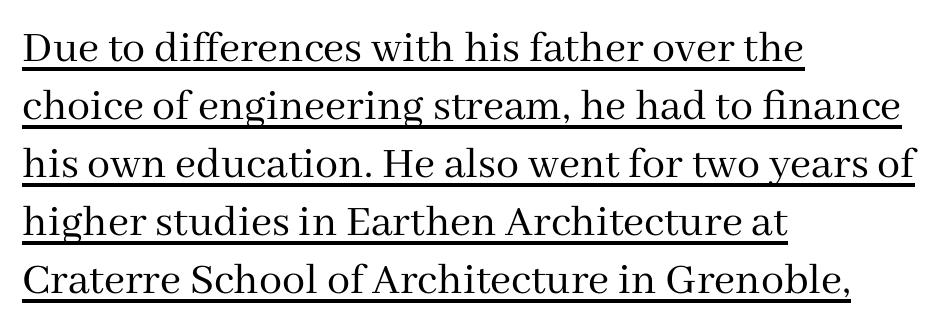
The image shows 46 px regular-weight serif type, upright; set left-aligned, normal line spacing (1.26x), normal letter spacing, underlined; medium stroke contrast and a medium x-height.
